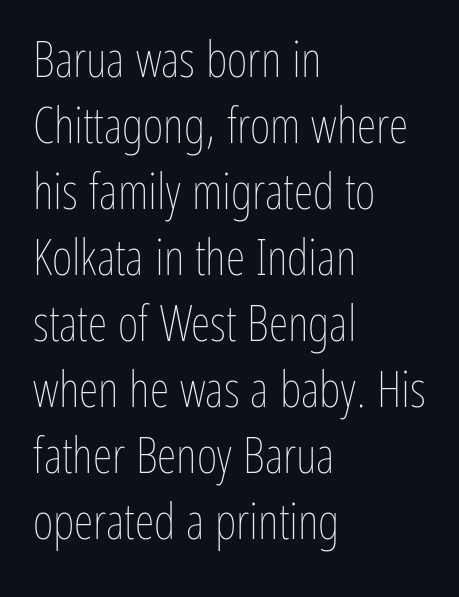
Stem width sits at or under what a default text font uses. Each letter keeps its own natural width here, so spacing adapts to shape. The gaps between neighbouring characters are ordinary and unremarkable. This is the regular roman posture of the typeface. The lines are quadded left. Notice how descenders clear the ascenders below comfortably — that's standard leading.
